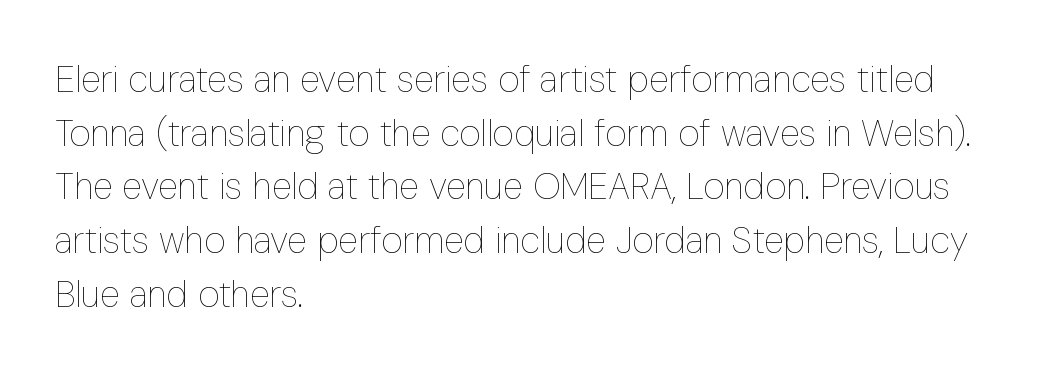
Q: Is the text bold? A: No.
Q: Is the text italic (slanted)? A: No, it is upright.
Q: Is the text underlined? A: No.
Q: How is the paragraph aligned? A: Left-aligned.
Q: Is the spacing between letters normal or unusually wide? A: Normal.
Q: Is the spacing between lines tight, normal or loose? A: Normal.
Q: Width (condensed, normal, or wide)? A: Condensed.
Q: Stroke contrast? A: Low.
Q: x-height? A: Medium.
Q: Monospaced? A: No.
